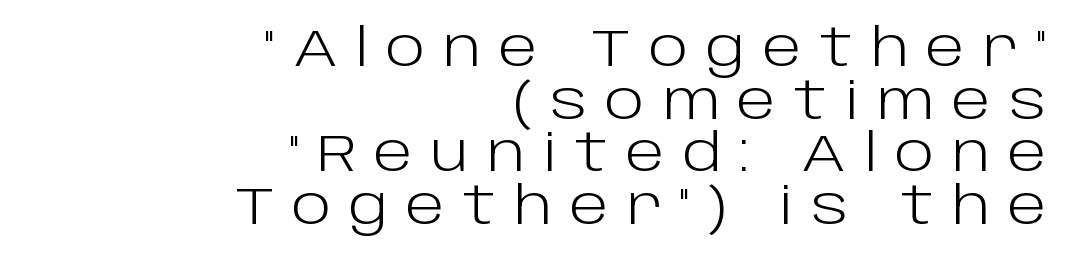
{"serif": "no", "italic": "no", "bold": "no", "weight": "light", "width": "normal", "stroke_contrast": "low", "x_height": "large", "monospaced": "no", "underline": "no", "align": "right", "line_spacing": "tight", "line_spacing_ratio": 1.01, "letter_spacing": "wide", "letter_spacing_em": 0.34, "glyph_px": 52}
